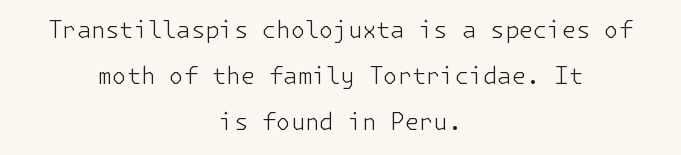
{"italic": "no", "bold": "no", "underline": "no", "align": "center", "line_spacing": "loose", "line_spacing_ratio": 1.99, "letter_spacing": "normal", "letter_spacing_em": 0.0, "glyph_px": 23}
